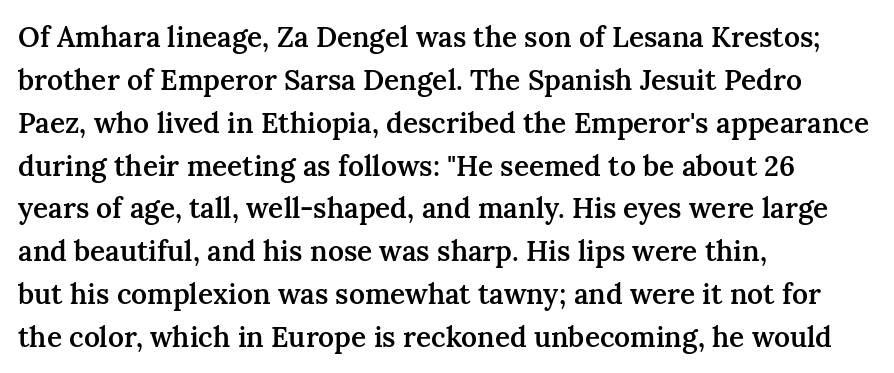
Q: Is the text bold? A: Semi-bold.
Q: Is the text italic (slanted)? A: No, it is upright.
Q: Is the typeface a serif or a sans-serif typeface? A: Serif.
Q: Is the text underlined? A: No.
Q: How is the paragraph aligned? A: Left-aligned.
Q: Is the spacing between letters normal or unusually wide? A: Normal.
Q: Is the spacing between lines tight, normal or loose? A: Normal.
Q: Width (condensed, normal, or wide)? A: Normal.
Q: Stroke contrast? A: Medium.
Q: x-height? A: Medium.
Q: Monospaced? A: No.
